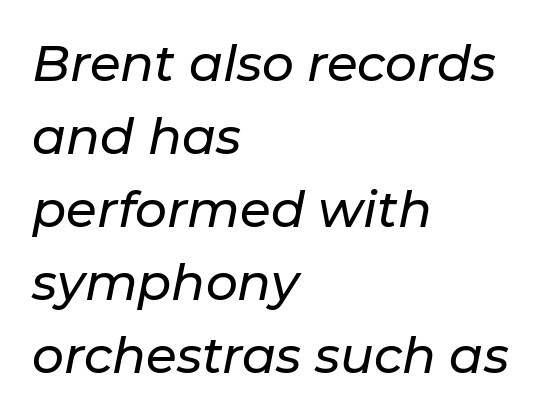
The image shows 50 px text type, italic (leaning right); set left-aligned, normal line spacing (1.46x), normal letter spacing, not underlined; low stroke contrast and a medium x-height.
